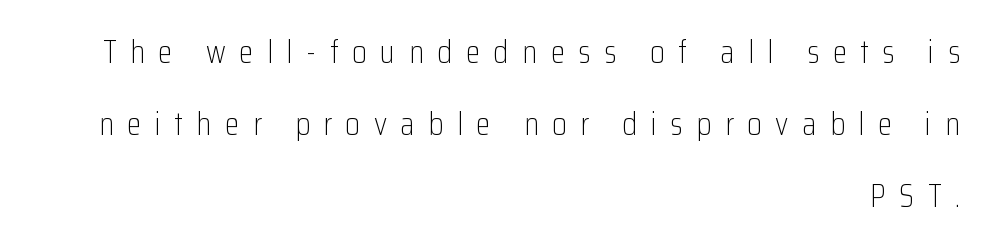
Q: Is the text bold? A: No.
Q: Is the text italic (slanted)? A: No, it is upright.
Q: Is the typeface a serif or a sans-serif typeface? A: Sans-serif.
Q: Is the text underlined? A: No.
Q: How is the paragraph aligned? A: Right-aligned.
Q: Is the spacing between letters normal or unusually wide? A: Unusually wide.
Q: Is the spacing between lines tight, normal or loose? A: Loose.
Q: Width (condensed, normal, or wide)? A: Condensed.
Q: Stroke contrast? A: Low.
Q: x-height? A: Medium.
Q: Monospaced? A: No.
